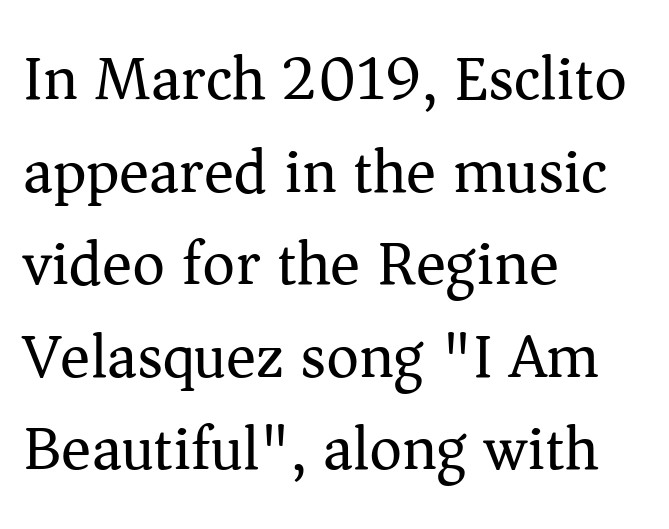
The image shows 63 px regular-weight serif type, upright; set left-aligned, normal line spacing (1.47x), normal letter spacing, not underlined; medium stroke contrast and a medium x-height.
